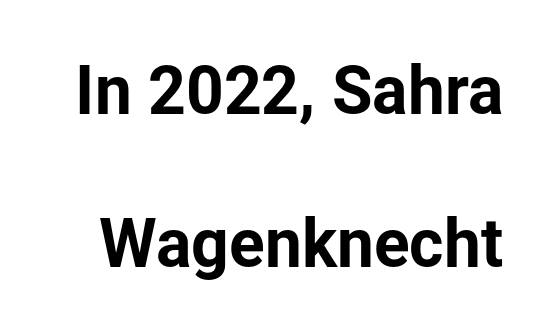
The face used here is a sans, in the tradition of grotesques and geometrics. Loosely led — the rows are spread out. A typesetter would call this proportional, since set widths differ per character. The rendering keeps characters at their native spacing. Upright lettering throughout.
